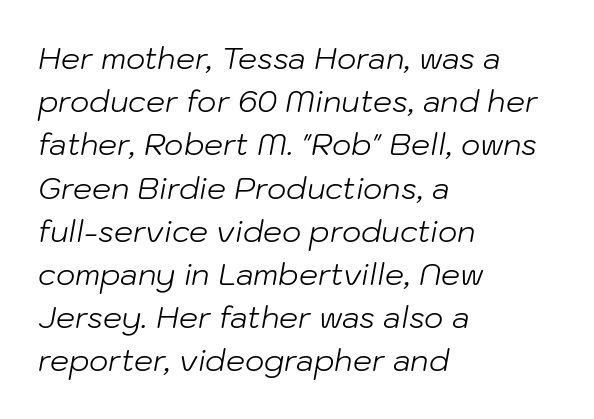
Q: Is the text bold? A: No.
Q: Is the text italic (slanted)? A: Yes, it leans right by about 10 degrees.
Q: Is the text underlined? A: No.
Q: How is the paragraph aligned? A: Left-aligned.
Q: Is the spacing between letters normal or unusually wide? A: Normal.
Q: Is the spacing between lines tight, normal or loose? A: Normal.
Q: Width (condensed, normal, or wide)? A: Normal.
Q: Stroke contrast? A: Low.
Q: x-height? A: Medium.
Q: Monospaced? A: No.
